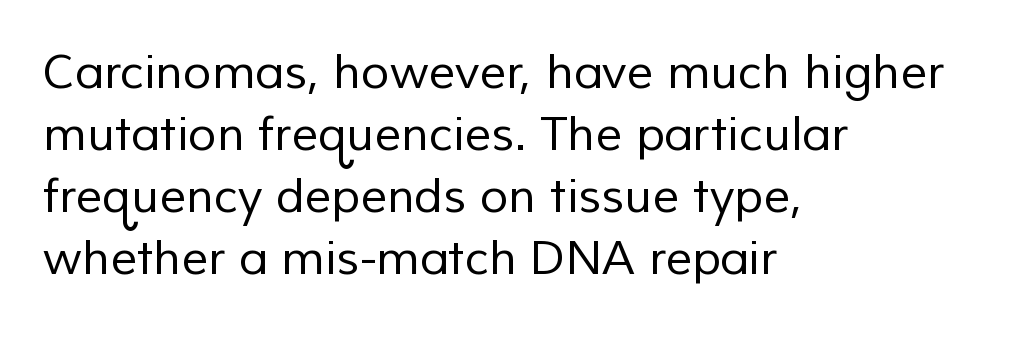
Decoration check: the copy has no underline. Reading down the column, the eye jumps a familiar distance to each next line. Caption: standard tracking, unaltered. Is the stroke heavy? The answer is a plain regular-or-lighter.
